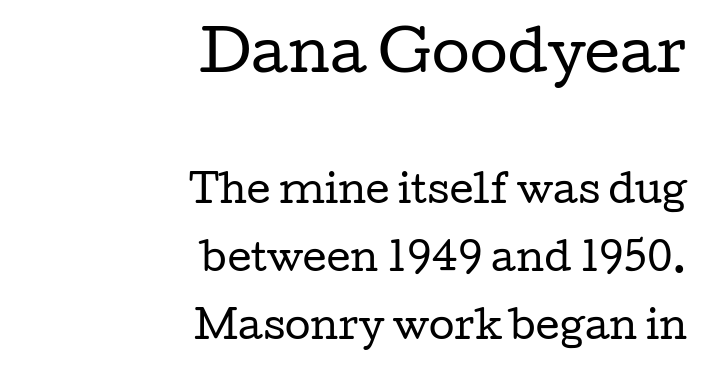
Looks like regular typesetting: each glyph gets only the width it needs. A student would call this right alignment; a typographer would say flush right, rag left. Each stroke keeps to a modest, everyday thickness or less. The first block has been scaled up relative to the second.
